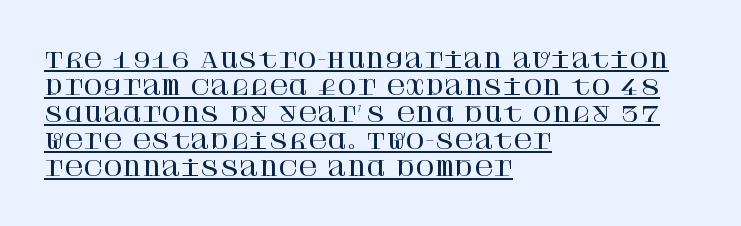
The typesetter has applied underlining to the passage shown. The lettering stays uniformly vertical, giving the passage a roman look. Line beginnings align vertically; line endings do not. Standard letterfit; no display-style spreading of the glyphs.
